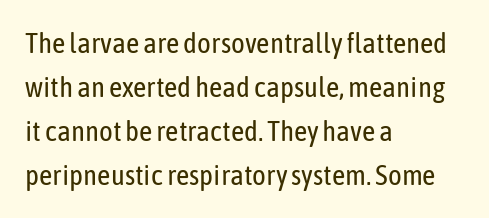
The image shows 29 px regular-weight, condensed sans-serif type, upright; set left-aligned, normal line spacing (1.52x), normal letter spacing, not underlined; low stroke contrast and a medium x-height.
